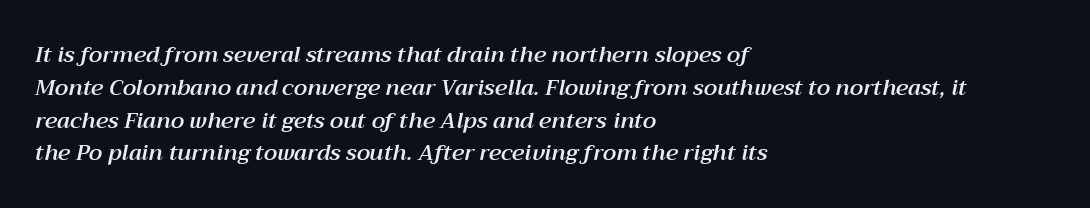
{"italic": "yes", "lean": "right", "slant_degrees": 12, "underline": "no", "align": "left", "line_spacing": "normal", "line_spacing_ratio": 1.49, "letter_spacing": "normal", "letter_spacing_em": 0.0, "glyph_px": 22}
